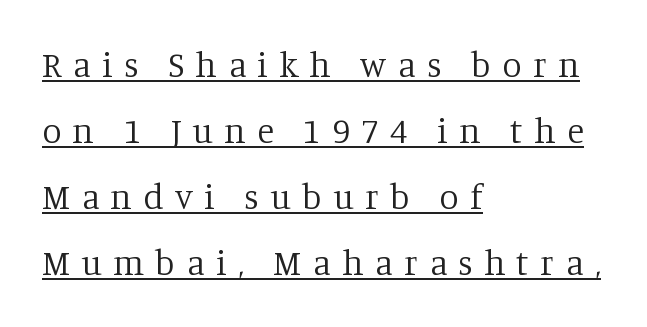
Q: Is the text bold? A: No.
Q: Is the text italic (slanted)? A: No, it is upright.
Q: Is the typeface a serif or a sans-serif typeface? A: Serif.
Q: Is the text underlined? A: Yes.
Q: How is the paragraph aligned? A: Left-aligned.
Q: Is the spacing between letters normal or unusually wide? A: Unusually wide.
Q: Width (condensed, normal, or wide)? A: Normal.
Q: Stroke contrast? A: Low.
Q: x-height? A: Large.
Q: Monospaced? A: No.
